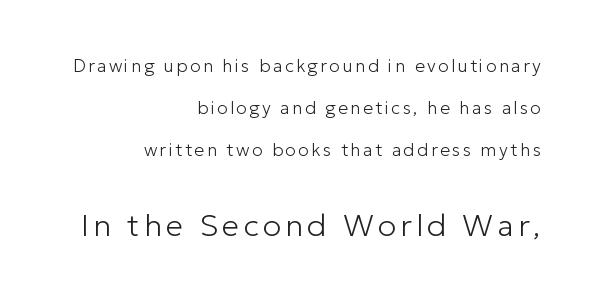
The designer gave the closing block more size than the opening block. Descenders are the only things crossing below the line. Rendered with straight, roman letterforms. Weight class: somewhere from thin through regular.
